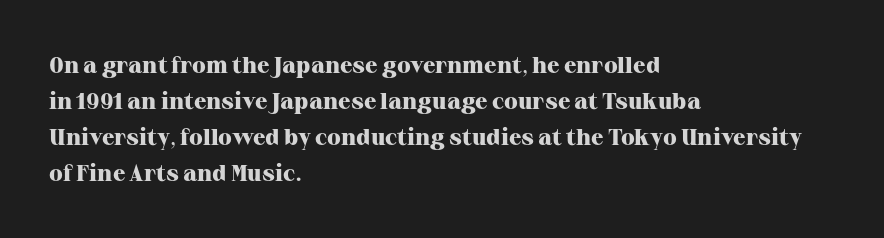
{"italic": "no", "bold": "yes", "underline": "no", "align": "left", "line_spacing": "normal", "line_spacing_ratio": 1.56, "letter_spacing": "normal", "letter_spacing_em": 0.0, "glyph_px": 23}
